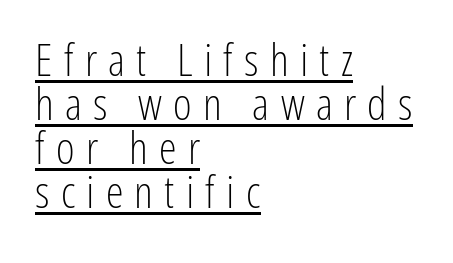
The image shows 45 px light, condensed sans-serif type, upright; set left-aligned, tight line spacing (0.98x), unusually wide letter spacing (+0.25 em), underlined; low stroke contrast and a medium x-height.
